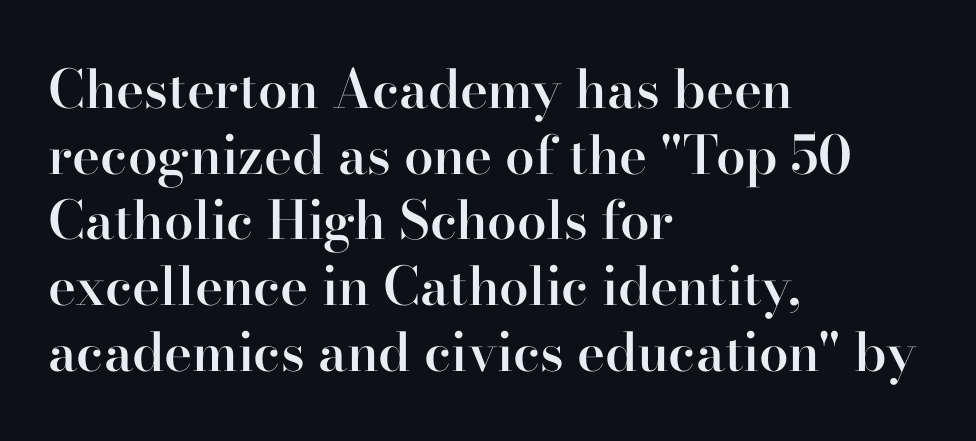
Strokes here are thickened, but only to semibold level. Rule under the text: the space is simply empty. Small tapered or slab feet sit at the stroke ends, so this counts as serif. The letters advance in unequal steps, a hallmark of proportional type.
